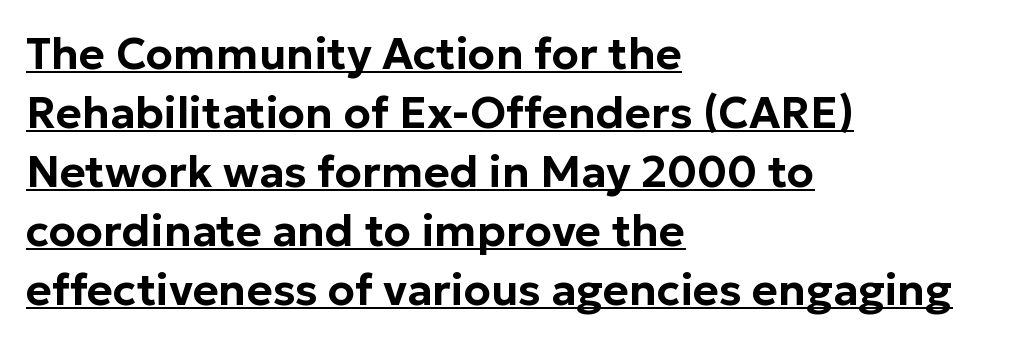
Q: Is the text italic (slanted)? A: No, it is upright.
Q: Is the typeface a serif or a sans-serif typeface? A: Sans-serif.
Q: Is the text underlined? A: Yes.
Q: How is the paragraph aligned? A: Left-aligned.
Q: Is the spacing between letters normal or unusually wide? A: Normal.
Q: Is the spacing between lines tight, normal or loose? A: Normal.
Q: Width (condensed, normal, or wide)? A: Normal.
Q: Stroke contrast? A: Low.
Q: x-height? A: Medium.
Q: Monospaced? A: No.
